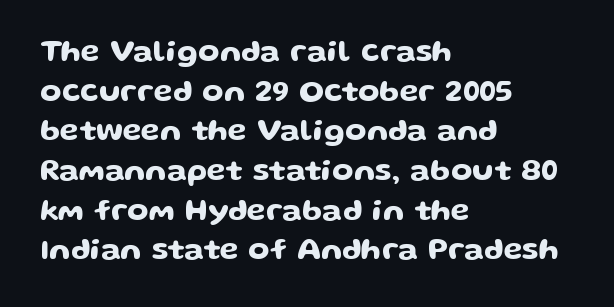
Q: Is the text italic (slanted)? A: No, it is upright.
Q: Is the typeface a serif or a sans-serif typeface? A: Sans-serif.
Q: Is the text underlined? A: No.
Q: How is the paragraph aligned? A: Left-aligned.
Q: Is the spacing between letters normal or unusually wide? A: Normal.
Q: Is the spacing between lines tight, normal or loose? A: Normal.
Q: Width (condensed, normal, or wide)? A: Wide.
Q: Stroke contrast? A: Low.
Q: x-height? A: Medium.
Q: Monospaced? A: No.
